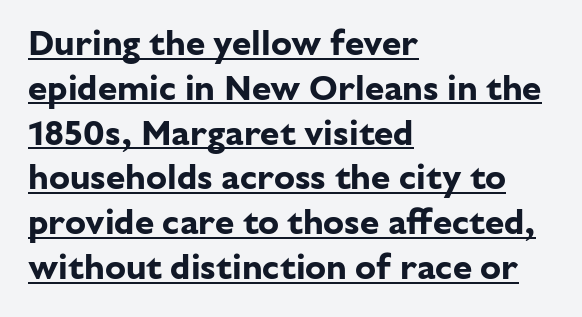
The image shows 35 px bold sans-serif type, upright; set left-aligned, normal line spacing (1.28x), normal letter spacing, underlined; low stroke contrast and a medium x-height.
